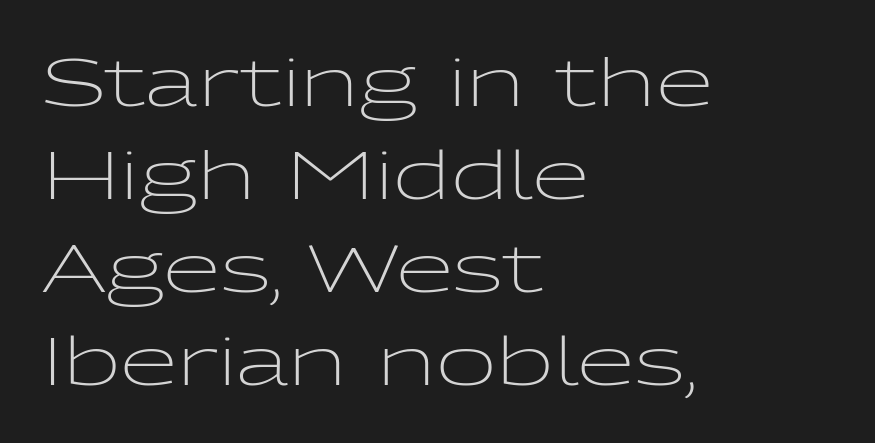
Q: Is the text bold? A: No.
Q: Is the text italic (slanted)? A: No, it is upright.
Q: Is the typeface a serif or a sans-serif typeface? A: Sans-serif.
Q: Is the text underlined? A: No.
Q: How is the paragraph aligned? A: Left-aligned.
Q: Is the spacing between letters normal or unusually wide? A: Normal.
Q: Is the spacing between lines tight, normal or loose? A: Normal.
Q: Width (condensed, normal, or wide)? A: Wide.
Q: Stroke contrast? A: Low.
Q: x-height? A: Medium.
Q: Monospaced? A: No.
